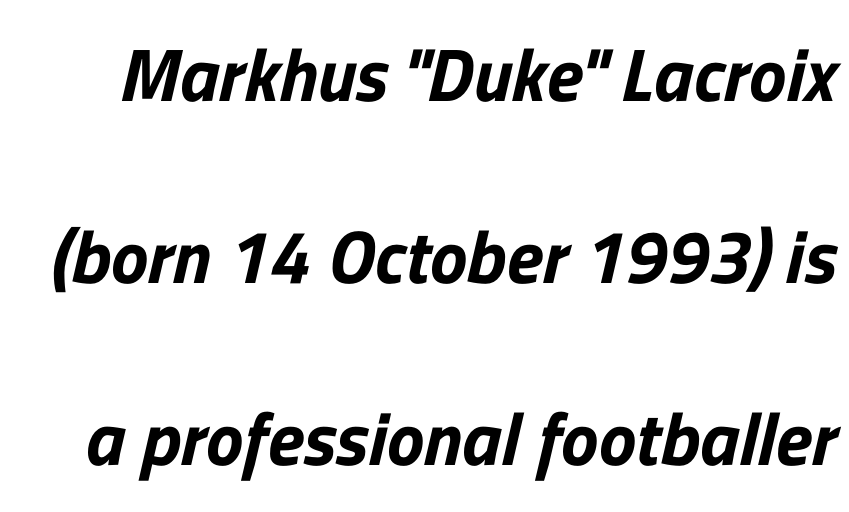
Q: Is the typeface a serif or a sans-serif typeface? A: Sans-serif.
Q: Is the text underlined? A: No.
Q: Is the spacing between letters normal or unusually wide? A: Normal.
Q: Is the spacing between lines tight, normal or loose? A: Loose.
Q: Width (condensed, normal, or wide)? A: Normal.
Q: Stroke contrast? A: Low.
Q: x-height? A: Medium.
Q: Monospaced? A: No.
